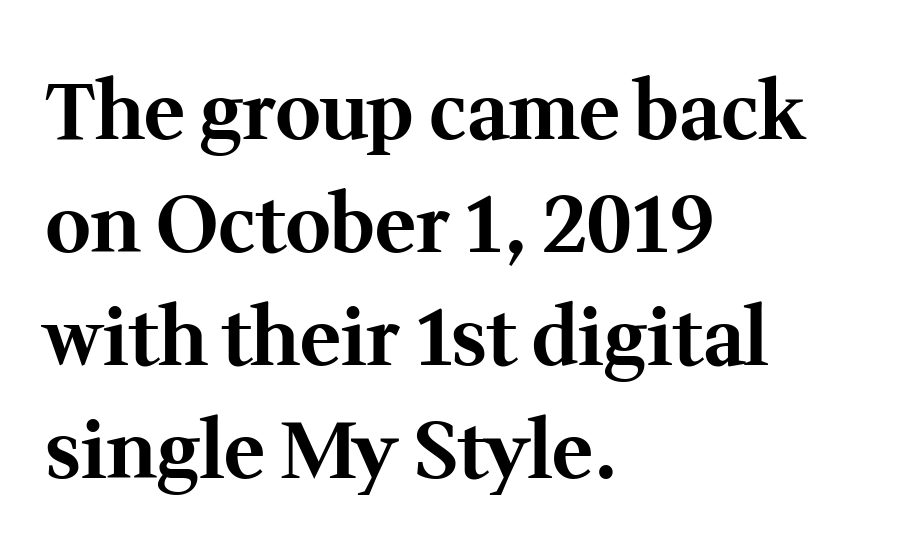
{"serif": "yes", "italic": "no", "bold": "yes", "weight": "bold", "width": "normal", "stroke_contrast": "medium", "x_height": "medium", "monospaced": "no", "underline": "no", "align": "left", "line_spacing": "normal", "line_spacing_ratio": 1.45, "letter_spacing": "normal", "letter_spacing_em": 0.0, "glyph_px": 78}
